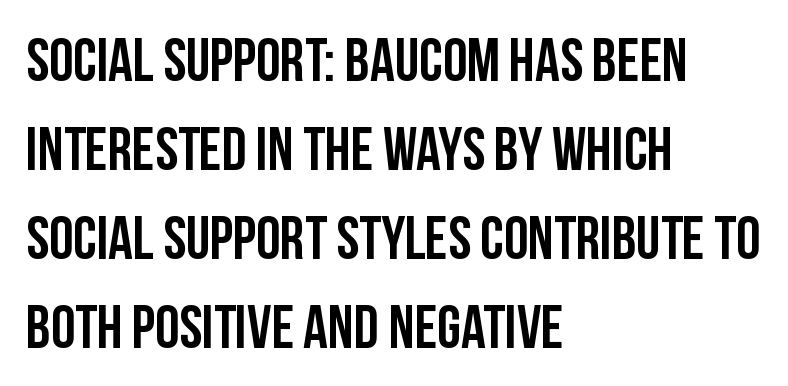
{"serif": "no", "italic": "no", "width": "condensed", "stroke_contrast": "low", "x_height": "large", "monospaced": "no", "underline": "no", "align": "left", "line_spacing": "normal", "line_spacing_ratio": 1.46, "letter_spacing": "normal", "letter_spacing_em": 0.0, "glyph_px": 61}
